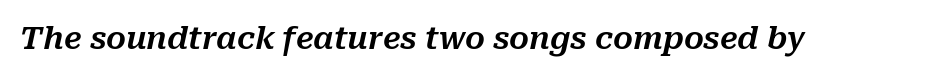
Q: Is the text italic (slanted)? A: Yes, it leans right by about 10 degrees.
Q: Is the text underlined? A: No.
Q: Is the spacing between letters normal or unusually wide? A: Normal.
Q: Width (condensed, normal, or wide)? A: Normal.
Q: Stroke contrast? A: Medium.
Q: x-height? A: Medium.
Q: Monospaced? A: No.
